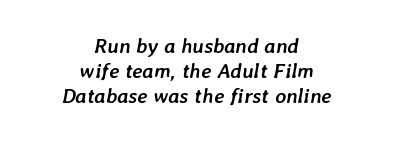
Would a proofreader flag this as italicized? Yes. How are the letters spaced? Ordinarily, with no added tracking. The glyphs have the mass of a bold cut. Nobody drew a line under any word here.
